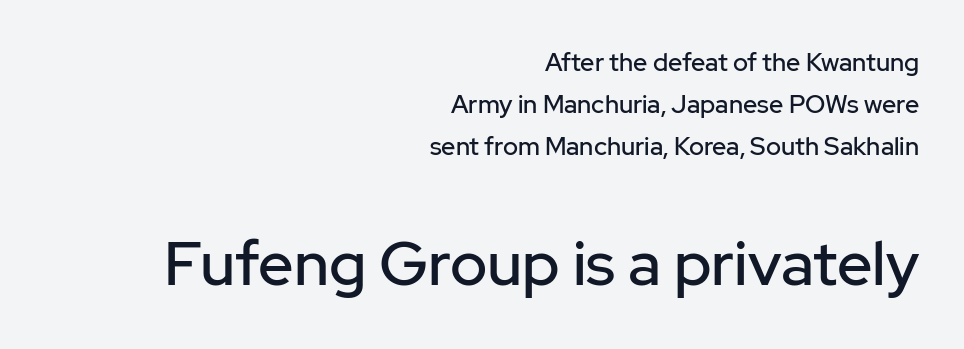
Varying glyph widths throughout — classic text-font behaviour. The strip under each line holds only bare page. How would I describe the line gaps? Plain and ordinary. Scale increases going downward across the two blocks.
